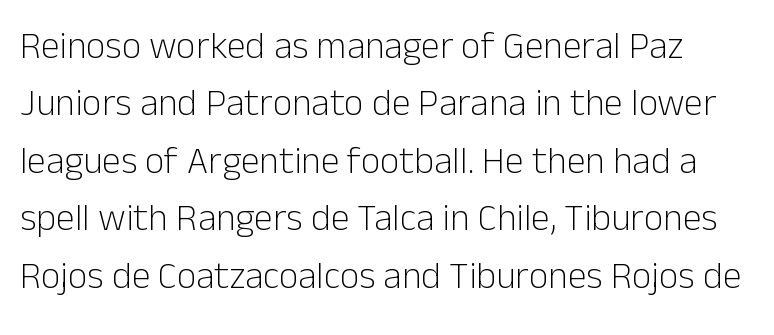
{"serif": "no", "italic": "no", "bold": "no", "weight": "light", "width": "normal", "stroke_contrast": "low", "x_height": "medium", "monospaced": "no", "underline": "no", "line_spacing": "normal", "line_spacing_ratio": 1.51, "letter_spacing": "normal", "letter_spacing_em": 0.0, "glyph_px": 38}
